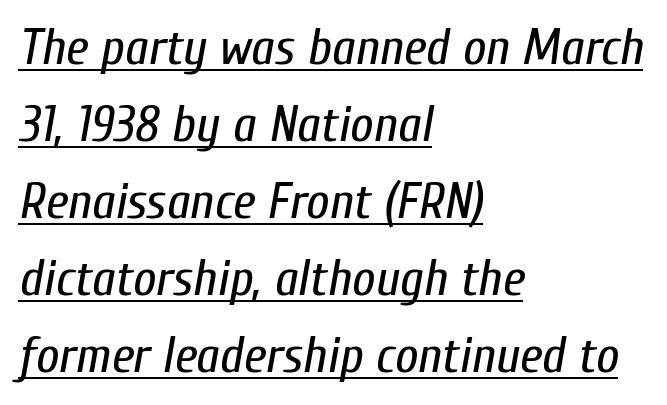
Q: Is the text bold? A: No.
Q: Is the text italic (slanted)? A: Yes, it leans right by about 10 degrees.
Q: Is the text underlined? A: Yes.
Q: How is the paragraph aligned? A: Left-aligned.
Q: Is the spacing between letters normal or unusually wide? A: Normal.
Q: Is the spacing between lines tight, normal or loose? A: Normal.
Q: Width (condensed, normal, or wide)? A: Condensed.
Q: Stroke contrast? A: Low.
Q: x-height? A: Medium.
Q: Monospaced? A: No.
